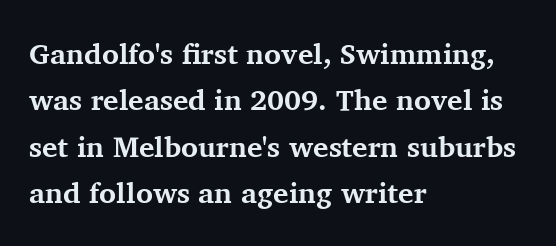
Q: Is the text bold? A: Yes.
Q: Is the text italic (slanted)? A: No, it is upright.
Q: Is the typeface a serif or a sans-serif typeface? A: Serif.
Q: Is the text underlined? A: No.
Q: How is the paragraph aligned? A: Left-aligned.
Q: Is the spacing between letters normal or unusually wide? A: Normal.
Q: Is the spacing between lines tight, normal or loose? A: Normal.
Q: Width (condensed, normal, or wide)? A: Normal.
Q: Stroke contrast? A: Medium.
Q: x-height? A: Medium.
Q: Monospaced? A: No.
